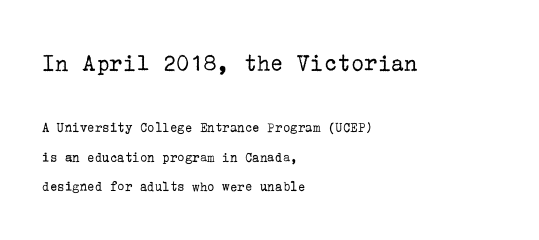
The image shows 25 px text type, upright; set left-aligned, loose line spacing (2.12x), normal letter spacing, not underlined; the first (top) block is 1.79x larger.
